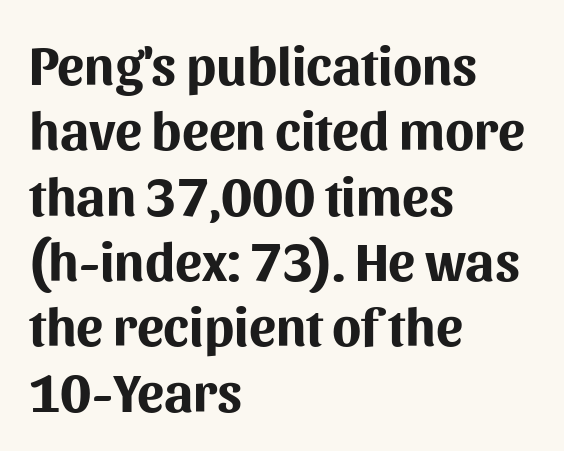
{"serif": "no", "italic": "no", "bold": "yes", "weight": "bold", "width": "normal", "stroke_contrast": "medium", "x_height": "medium", "monospaced": "no", "underline": "no", "align": "left", "line_spacing_ratio": 1.21, "letter_spacing": "normal", "letter_spacing_em": 0.0, "glyph_px": 54}
